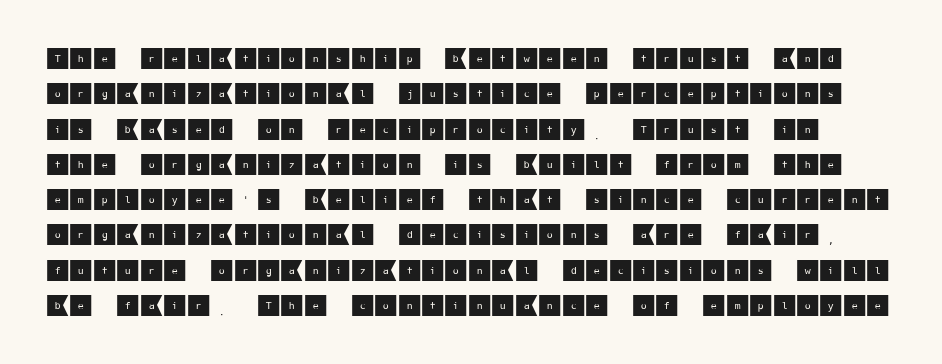
How would I describe the line gaps? Plain and ordinary. The gaps between neighbouring characters are ordinary and unremarkable. No italicization has been applied; the sample stays upright. Only glyphs here, with clear space below each row.
